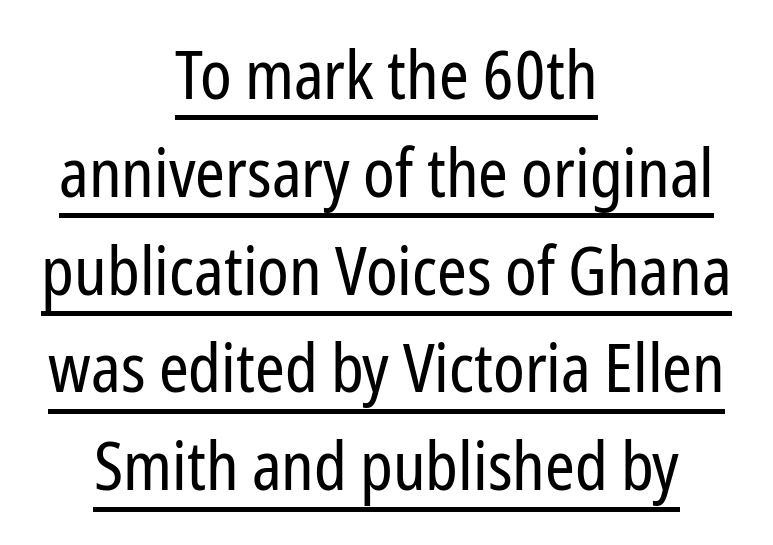
The image shows 67 px regular-weight, condensed sans-serif type, upright; set centered, normal line spacing (1.46x), normal letter spacing, underlined; low stroke contrast and a medium x-height.
